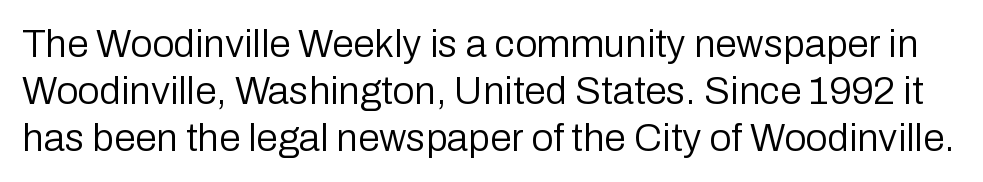
The image shows 39 px regular-weight sans-serif type, upright; set line spacing 1.2x, normal letter spacing, not underlined; low stroke contrast and a medium x-height.
